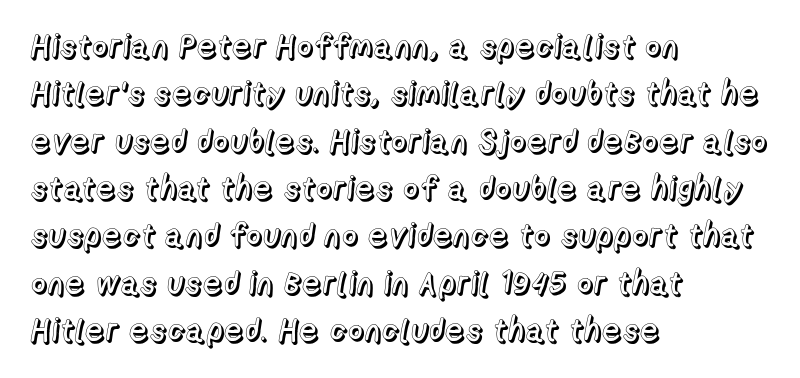
The image shows 32 px text type; set left-aligned, normal line spacing (1.48x), normal letter spacing, not underlined; a medium x-height.
